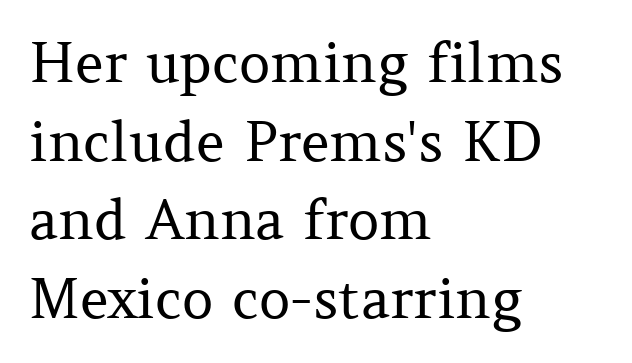
{"serif": "yes", "italic": "no", "bold": "no", "weight": "regular", "width": "normal", "stroke_contrast": "medium", "x_height": "medium", "monospaced": "no", "underline": "no", "align": "left", "line_spacing": "normal", "line_spacing_ratio": 1.43, "letter_spacing": "normal", "letter_spacing_em": 0.0, "glyph_px": 55}
